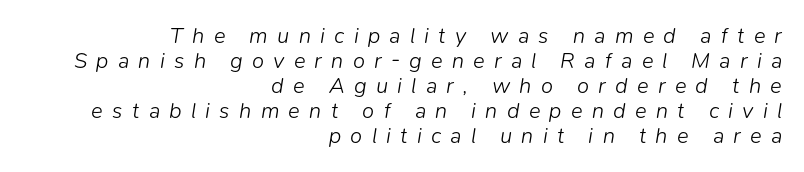
{"italic": "yes", "lean": "right", "slant_degrees": 9, "bold": "no", "underline": "no", "align": "right", "line_spacing": "tight", "line_spacing_ratio": 1.14, "letter_spacing": "wide", "letter_spacing_em": 0.42, "glyph_px": 22}
